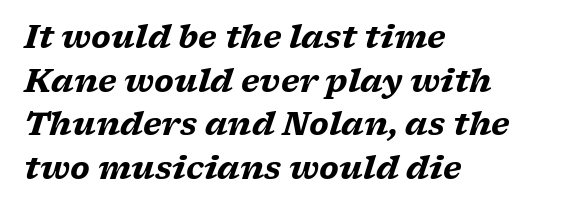
The image shows 31 px heavy, wide serif type, italic (leaning right); set left-aligned, normal line spacing (1.41x), normal letter spacing, not underlined; low stroke contrast and a medium x-height.
